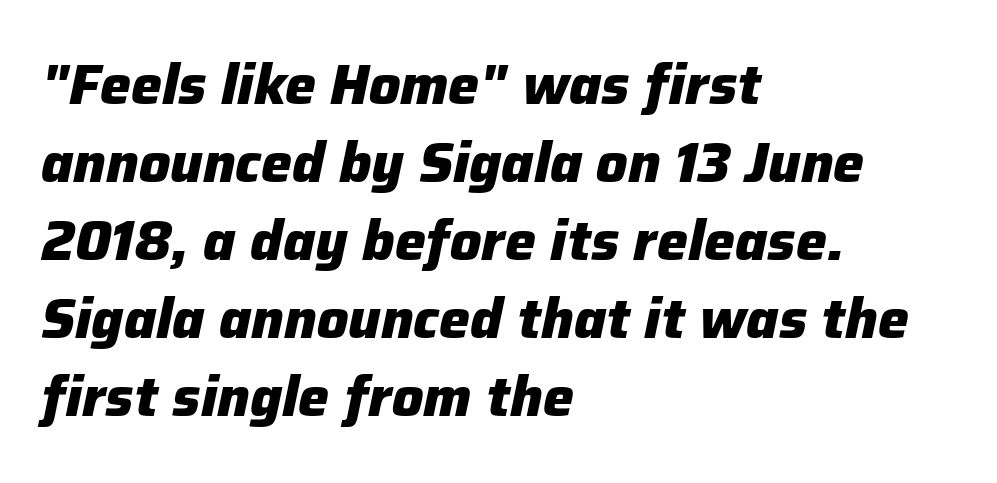
The image shows 55 px heavy type, italic (leaning right); set left-aligned, normal line spacing (1.42x), normal letter spacing, not underlined; low stroke contrast and a medium x-height.
